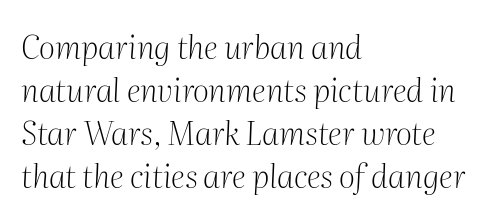
{"serif": "yes", "italic": "yes", "lean": "right", "slant_degrees": 2, "bold": "no", "weight": "light", "width": "normal", "stroke_contrast": "medium", "x_height": "medium", "monospaced": "no", "underline": "no", "align": "left", "line_spacing": "normal", "line_spacing_ratio": 1.34, "letter_spacing": "normal", "letter_spacing_em": 0.0, "glyph_px": 32}
